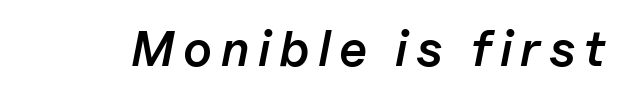
The image shows 50 px semibold type, italic (leaning right); set not underlined; low stroke contrast and a medium x-height.
